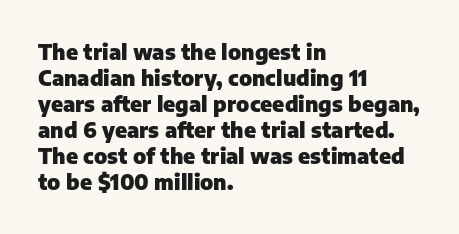
{"italic": "no", "bold": "yes", "underline": "no", "align": "left", "line_spacing_ratio": 1.24, "letter_spacing": "normal", "letter_spacing_em": 0.0, "glyph_px": 21}
